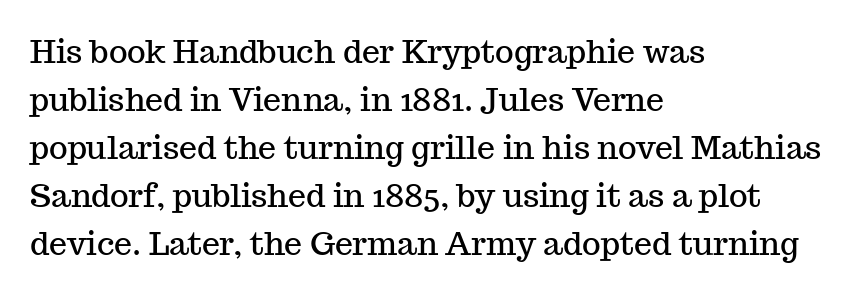
Q: Is the text italic (slanted)? A: No, it is upright.
Q: Is the typeface a serif or a sans-serif typeface? A: Serif.
Q: Is the text underlined? A: No.
Q: How is the paragraph aligned? A: Left-aligned.
Q: Is the spacing between letters normal or unusually wide? A: Normal.
Q: Is the spacing between lines tight, normal or loose? A: Normal.
Q: Width (condensed, normal, or wide)? A: Normal.
Q: Stroke contrast? A: Medium.
Q: x-height? A: Medium.
Q: Monospaced? A: No.
